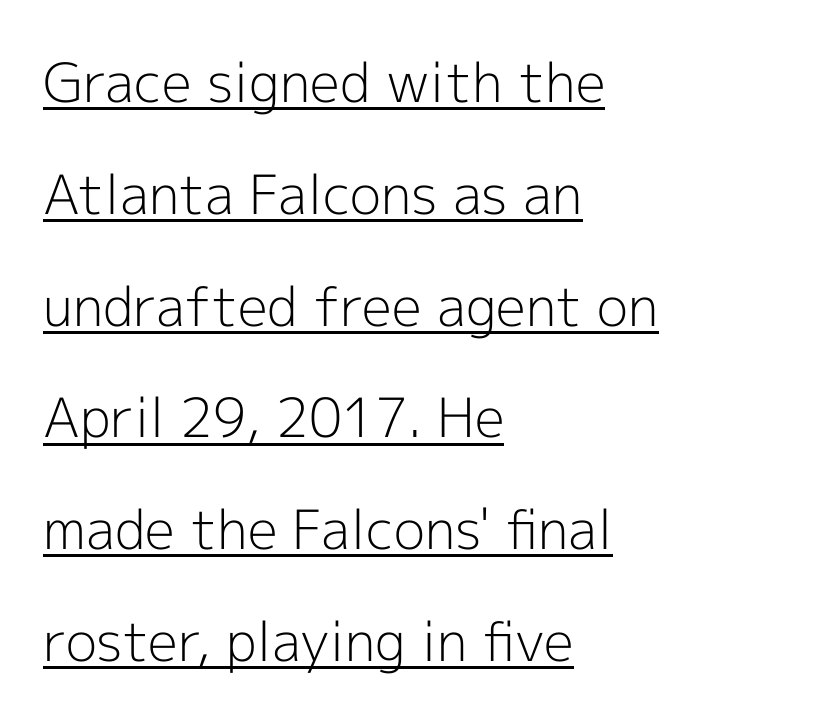
Q: Is the text bold? A: No.
Q: Is the text italic (slanted)? A: No, it is upright.
Q: Is the typeface a serif or a sans-serif typeface? A: Sans-serif.
Q: Is the text underlined? A: Yes.
Q: How is the paragraph aligned? A: Left-aligned.
Q: Is the spacing between letters normal or unusually wide? A: Normal.
Q: Is the spacing between lines tight, normal or loose? A: Loose.
Q: Width (condensed, normal, or wide)? A: Normal.
Q: x-height? A: Medium.
Q: Monospaced? A: No.
